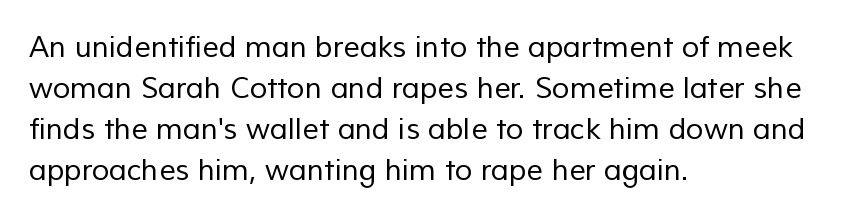
The image shows 29 px regular-weight sans-serif type; set left-aligned, normal line spacing (1.41x), normal letter spacing, not underlined; low stroke contrast and a medium x-height.
